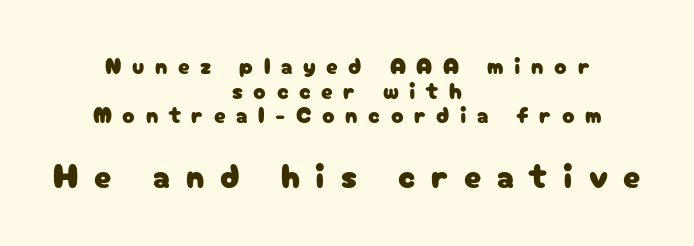
The image shows 34 px sans-serif type, upright; set centered, tight line spacing (1.07x), unusually wide letter spacing (+0.46 em), not underlined; the second (bottom) block is 1.48x larger; low stroke contrast and a medium x-height.
